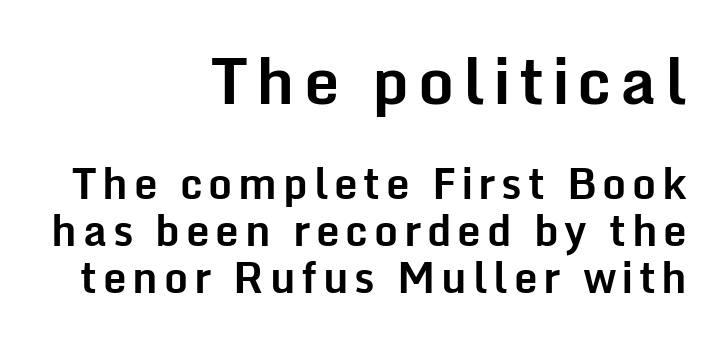
Quick note: interline space is minimal. These lines are rendered in a variable-pitch font. A student would notice the top passage is typeset larger than what follows. This is roman type, the default non-slanted kind. Notice how the passage keeps a crisp vertical edge on the right only.
